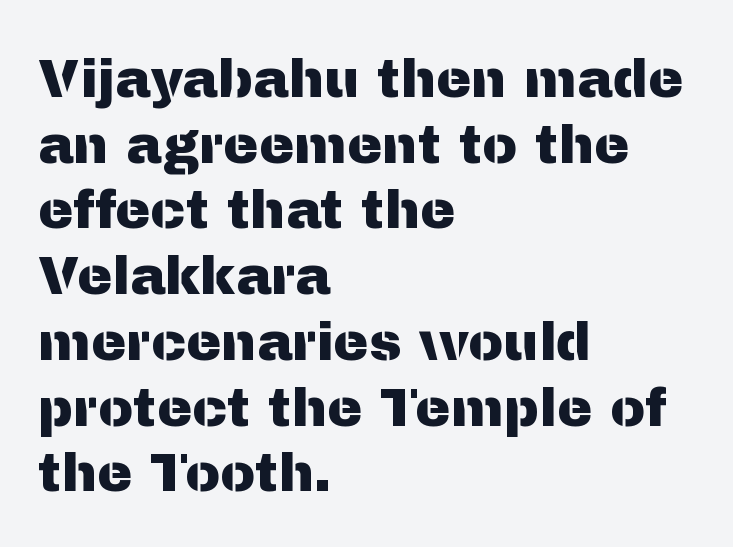
Q: Is the text italic (slanted)? A: No, it is upright.
Q: Is the typeface a serif or a sans-serif typeface? A: Sans-serif.
Q: Is the text underlined? A: No.
Q: How is the paragraph aligned? A: Left-aligned.
Q: Is the spacing between letters normal or unusually wide? A: Normal.
Q: Width (condensed, normal, or wide)? A: Normal.
Q: Stroke contrast? A: Medium.
Q: x-height? A: Medium.
Q: Monospaced? A: No.
